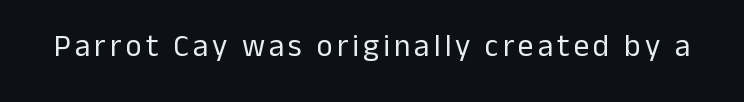
The image shows 31 px regular-weight sans-serif type, upright; set not underlined; low stroke contrast and a medium x-height.
